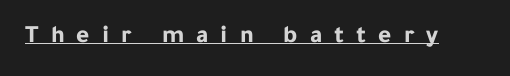
Heft: maximum for text — a bold. Descenders here cross a horizontal rule under the line. A roman cut, with each character standing at attention. Between one letter and the next there's a generous, obvious gap.
